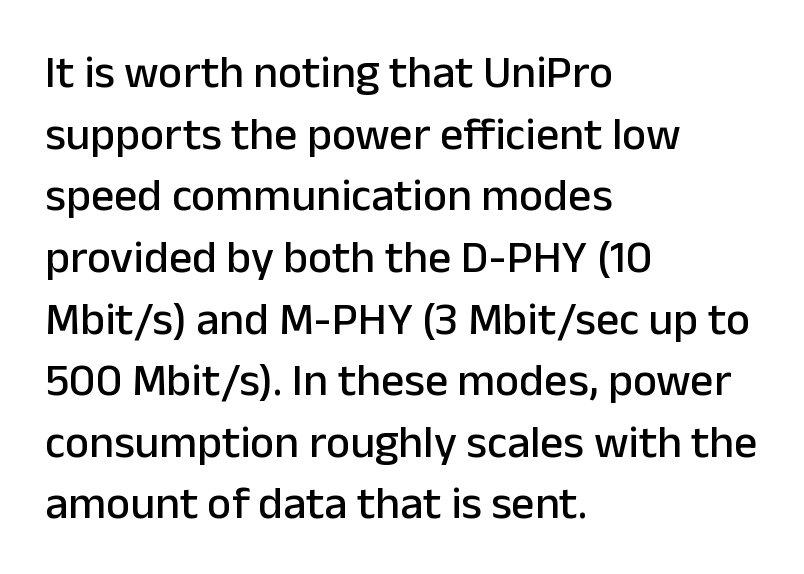
{"serif": "no", "italic": "no", "width": "normal", "stroke_contrast": "low", "x_height": "medium", "monospaced": "no", "underline": "no", "align": "left", "line_spacing": "normal", "line_spacing_ratio": 1.34, "letter_spacing": "normal", "letter_spacing_em": 0.0, "glyph_px": 46}
